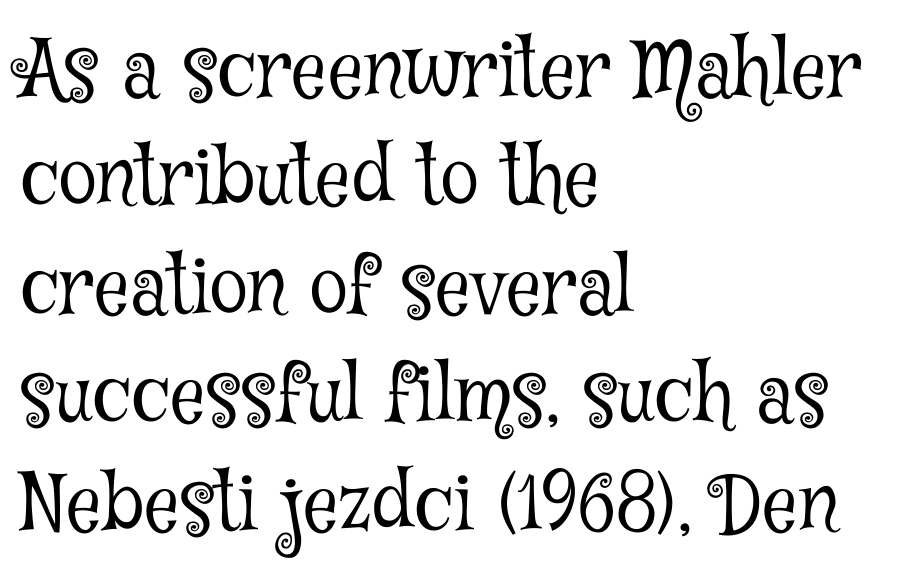
Q: Is the text bold? A: No.
Q: Is the text italic (slanted)? A: No, it is upright.
Q: Is the typeface a serif or a sans-serif typeface? A: Serif.
Q: Is the text underlined? A: No.
Q: How is the paragraph aligned? A: Left-aligned.
Q: Is the spacing between letters normal or unusually wide? A: Normal.
Q: Is the spacing between lines tight, normal or loose? A: Normal.
Q: Width (condensed, normal, or wide)? A: Condensed.
Q: Stroke contrast? A: Low.
Q: x-height? A: Medium.
Q: Monospaced? A: No.
